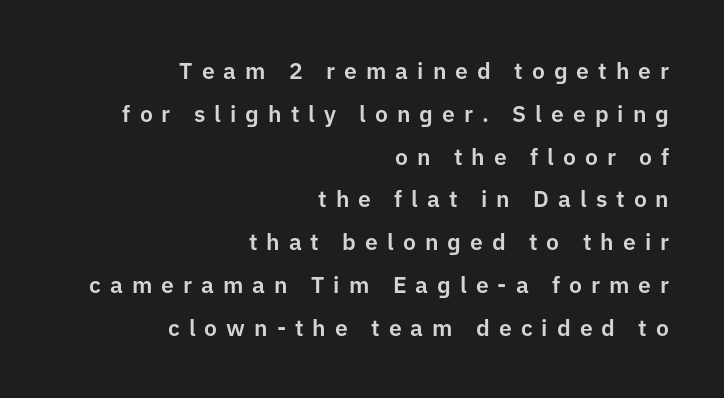
In CSS terms this would be text-align: right. Here the glyphs are tracked loosely, breaking word shapes into spaced letters. Glance below the letters and you will spot only blank space. When letters stand straight like this, we call the style roman or upright.
